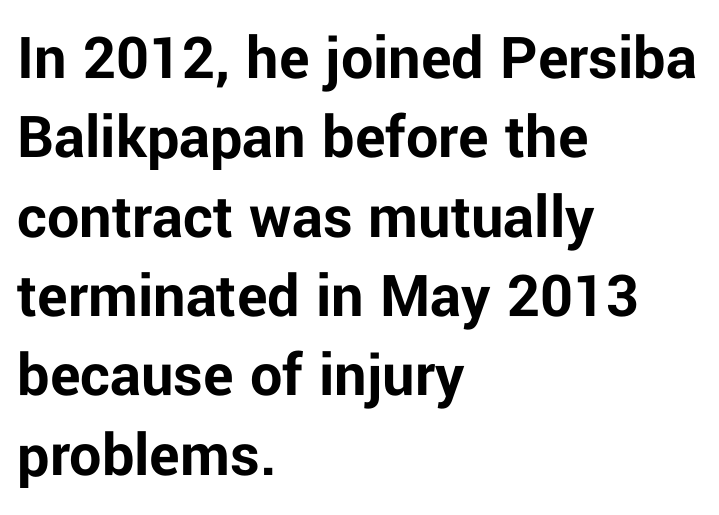
{"serif": "no", "italic": "no", "bold": "yes", "weight": "bold", "width": "normal", "stroke_contrast": "low", "x_height": "medium", "monospaced": "no", "underline": "no", "align": "left", "line_spacing_ratio": 1.24, "letter_spacing": "normal", "letter_spacing_em": 0.0, "glyph_px": 64}
